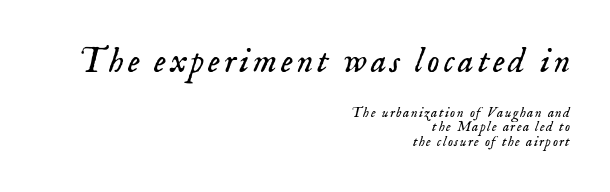
The strip under each line holds only bare page. The passage shown is typed in a proportional face where columns would drift. Stems here are at most as thick as an everyday book face. The passage is arranged like a letterhead date or caption credit — flush right. Cramped leading. Characters are canted at an angle relative to the baseline's perpendicular.
